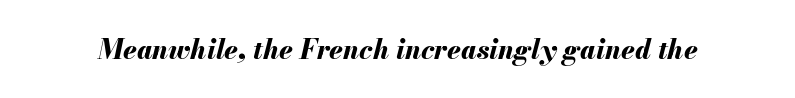
Q: Is the text bold? A: Yes.
Q: Is the text italic (slanted)? A: Yes, it leans right by about 13 degrees.
Q: Is the text underlined? A: No.
Q: Is the spacing between letters normal or unusually wide? A: Normal.
